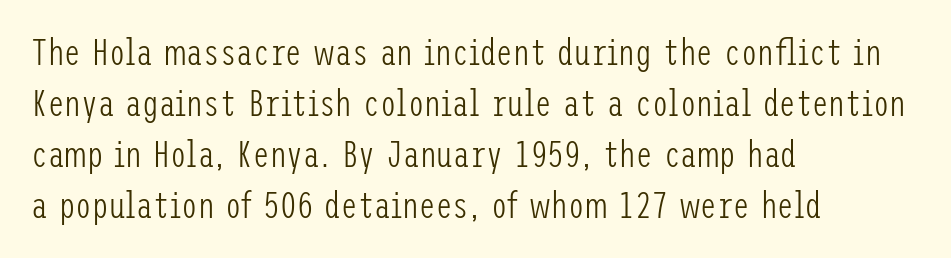
The image shows 37 px light, condensed sans-serif type, upright; set left-aligned, normal line spacing (1.38x), normal letter spacing, not underlined; low stroke contrast and a medium x-height.
